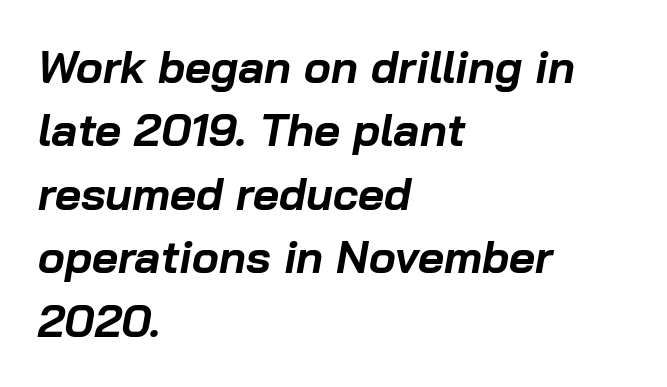
The image shows 45 px bold type, italic (leaning right); set left-aligned, normal line spacing (1.41x), normal letter spacing, not underlined; low stroke contrast and a medium x-height.
